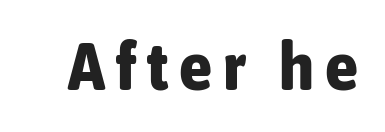
{"serif": "no", "italic": "no", "bold": "yes", "weight": "bold", "width": "condensed", "stroke_contrast": "low", "x_height": "medium", "monospaced": "no", "underline": "no", "glyph_px": 67}
